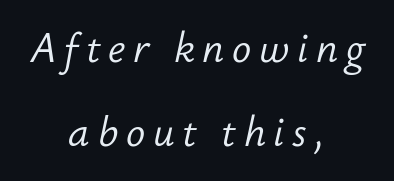
Q: Is the text bold? A: No.
Q: Is the text italic (slanted)? A: Yes, it leans right by about 12 degrees.
Q: Is the text underlined? A: No.
Q: How is the paragraph aligned? A: Centered.
Q: Is the spacing between lines tight, normal or loose? A: Loose.
Q: Width (condensed, normal, or wide)? A: Normal.
Q: Stroke contrast? A: Low.
Q: x-height? A: Small.
Q: Monospaced? A: No.
